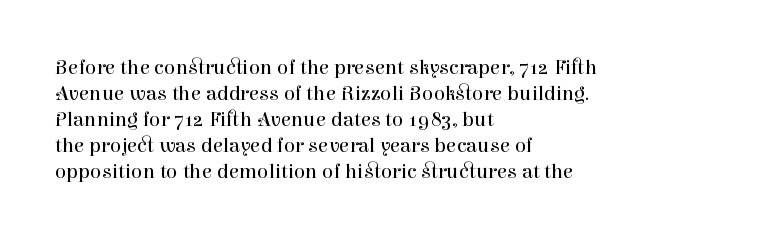
The image shows 21 px text type, upright; set left-aligned, line spacing 1.24x, normal letter spacing, not underlined.
